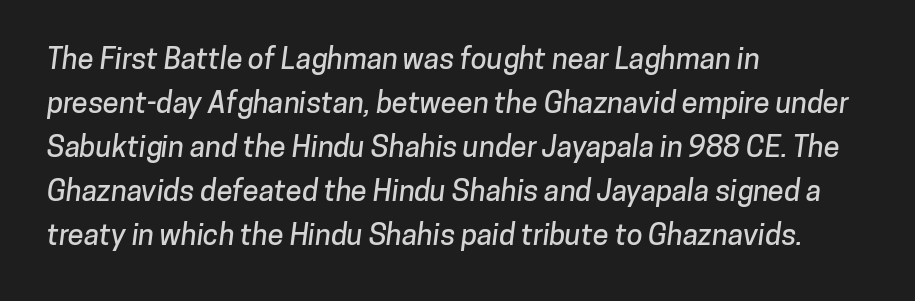
Q: Is the typeface a serif or a sans-serif typeface? A: Sans-serif.
Q: Is the text underlined? A: No.
Q: How is the paragraph aligned? A: Left-aligned.
Q: Is the spacing between letters normal or unusually wide? A: Normal.
Q: Is the spacing between lines tight, normal or loose? A: Normal.
Q: Width (condensed, normal, or wide)? A: Normal.
Q: Stroke contrast? A: Low.
Q: x-height? A: Medium.
Q: Monospaced? A: No.
